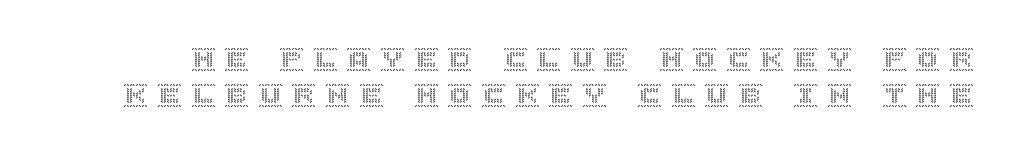
Q: Is the text italic (slanted)? A: No, it is upright.
Q: Is the text underlined? A: No.
Q: Is the spacing between letters normal or unusually wide? A: Unusually wide.
Q: Is the spacing between lines tight, normal or loose? A: Normal.
